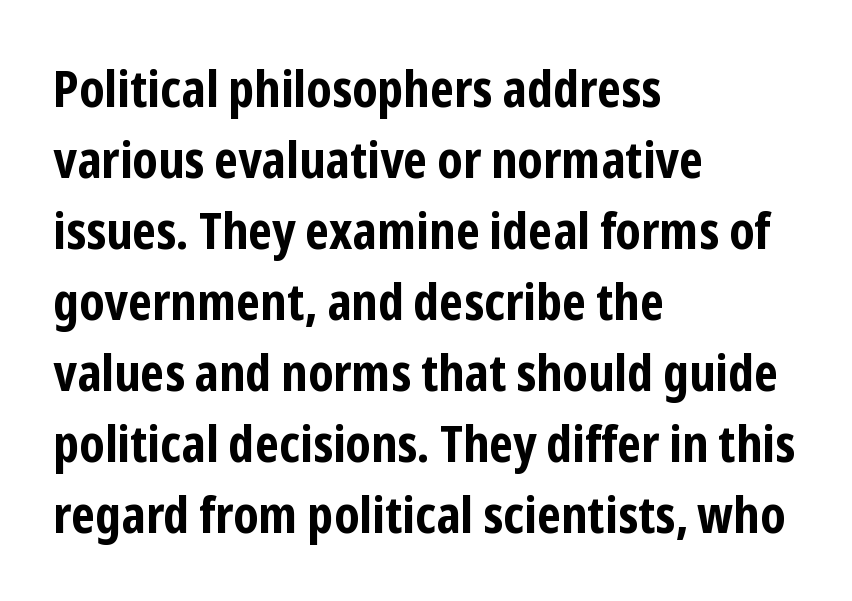
{"serif": "no", "italic": "no", "bold": "yes", "weight": "bold", "width": "condensed", "stroke_contrast": "low", "x_height": "medium", "monospaced": "no", "underline": "no", "align": "left", "line_spacing": "normal", "line_spacing_ratio": 1.42, "letter_spacing": "normal", "letter_spacing_em": 0.0, "glyph_px": 50}
